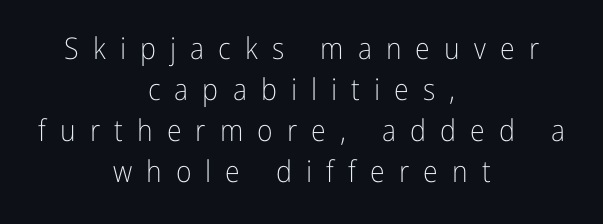
{"serif": "no", "italic": "no", "bold": "no", "weight": "light", "width": "condensed", "stroke_contrast": "low", "x_height": "medium", "monospaced": "no", "underline": "no", "align": "center", "line_spacing": "normal", "line_spacing_ratio": 1.37, "letter_spacing": "wide", "letter_spacing_em": 0.47, "glyph_px": 30}
